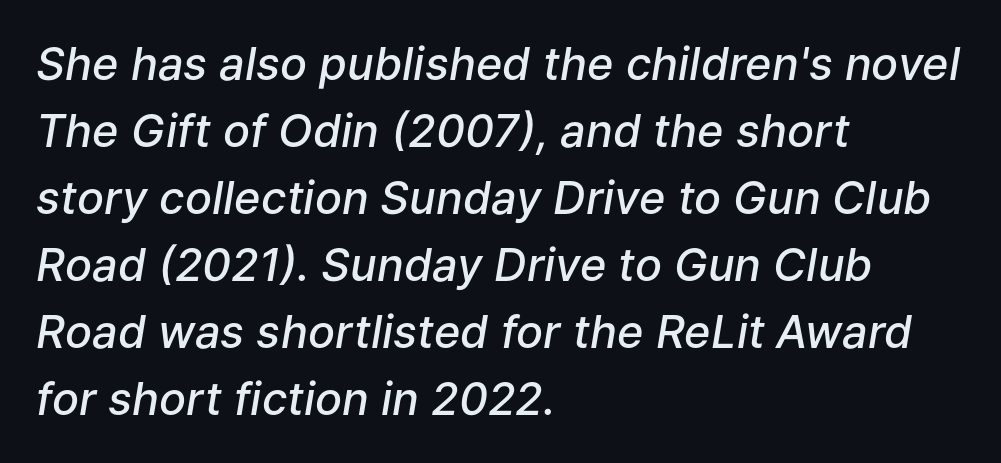
This sample has the flowing, uneven cadence of proportional lettering. Quick note: interline space is typical. Just letters on the line, the space beneath them empty. Compared with ordinary roman type, these characters are visibly tilted. The strokes are fattened partway — semibold, not bold. Tracking value appears to be zero — textbook default spacing.
